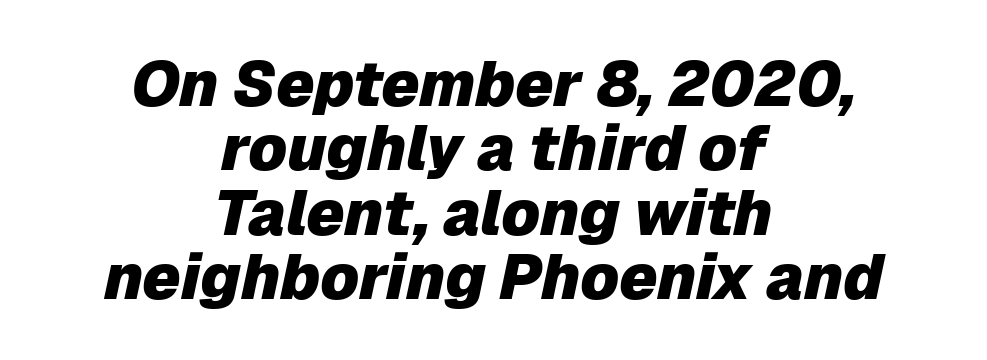
I'd describe the lettering as bold — thick and assertive. Underline: absent. The rendering positions every line midway between the sides. The passage shown is typed in a proportional face where columns would drift.
